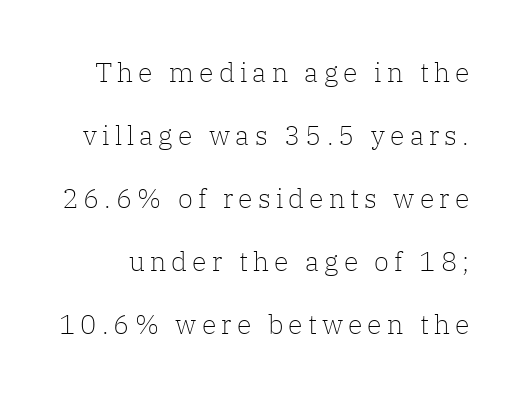
The image shows 27 px text type, upright; set loose line spacing (2.33x), not underlined.
